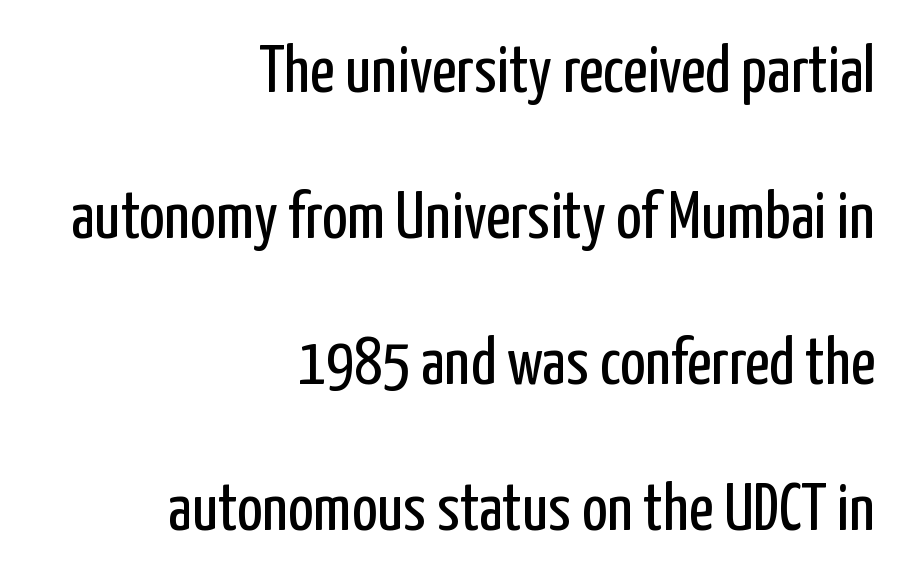
{"serif": "no", "italic": "no", "bold": "no", "weight": "regular", "width": "condensed", "stroke_contrast": "low", "x_height": "medium", "monospaced": "no", "underline": "no", "align": "right", "line_spacing": "loose", "line_spacing_ratio": 2.18, "letter_spacing": "normal", "letter_spacing_em": 0.0, "glyph_px": 67}
